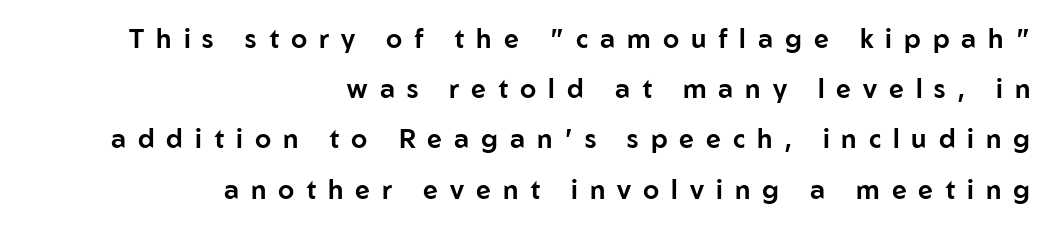
The tracking reads as deliberately expanded to a designer's eye. Loosely led — the rows are spread out. These lines were composed using upright roman letters. Descender tails drop into unmarked territory. Layout note: lines flush right.
